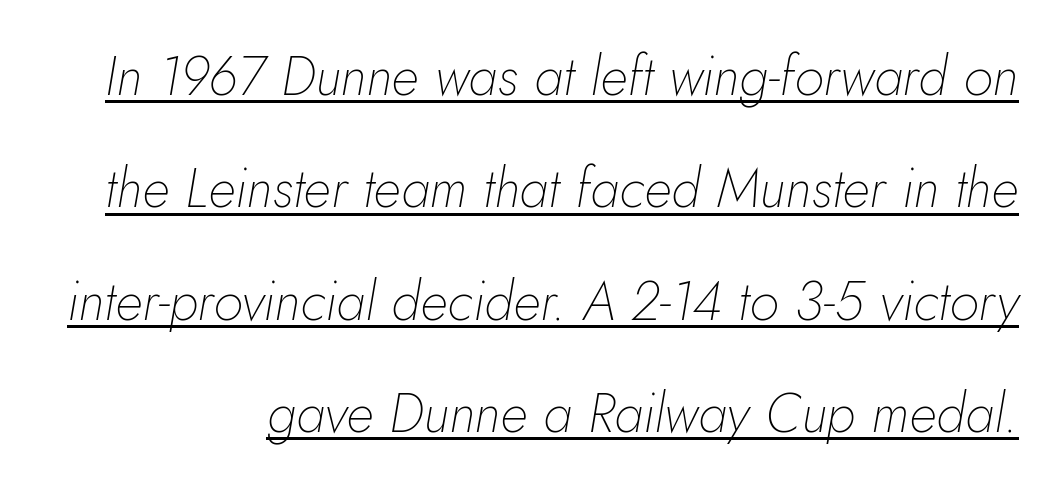
The image shows 54 px thin type, italic (leaning right); set loose line spacing (2.08x), normal letter spacing, underlined; low stroke contrast and a small x-height.
